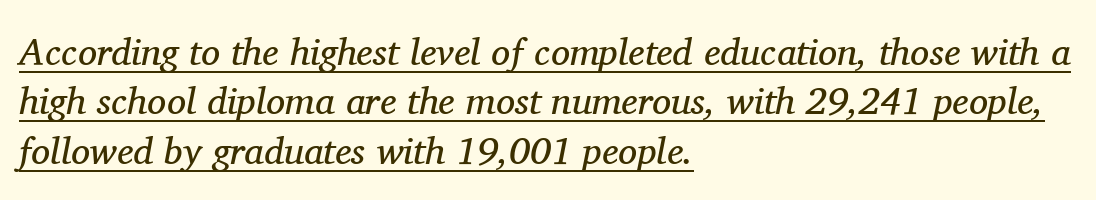
Q: Is the text bold? A: No.
Q: Is the text italic (slanted)? A: Yes, it leans right by about 11 degrees.
Q: Is the typeface a serif or a sans-serif typeface? A: Serif.
Q: Is the text underlined? A: Yes.
Q: How is the paragraph aligned? A: Left-aligned.
Q: Is the spacing between letters normal or unusually wide? A: Normal.
Q: Is the spacing between lines tight, normal or loose? A: Normal.
Q: Width (condensed, normal, or wide)? A: Normal.
Q: Stroke contrast? A: Medium.
Q: x-height? A: Medium.
Q: Monospaced? A: No.
